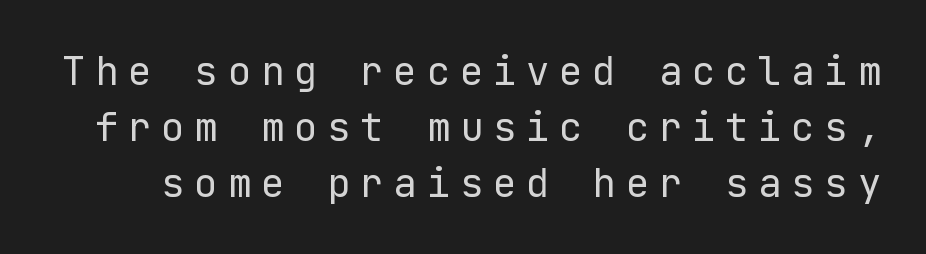
Q: Is the text bold? A: No.
Q: Is the text italic (slanted)? A: No, it is upright.
Q: Is the typeface a serif or a sans-serif typeface? A: Sans-serif.
Q: Is the text underlined? A: No.
Q: Is the spacing between letters normal or unusually wide? A: Unusually wide.
Q: Is the spacing between lines tight, normal or loose? A: Normal.
Q: Width (condensed, normal, or wide)? A: Normal.
Q: Stroke contrast? A: Low.
Q: x-height? A: Medium.
